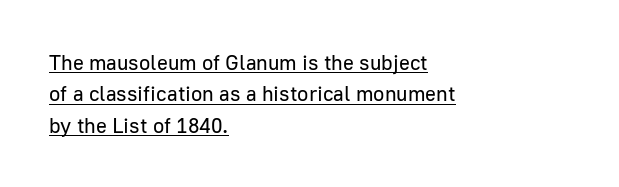
{"italic": "no", "bold": "no", "underline": "yes", "align": "left", "line_spacing": "normal", "line_spacing_ratio": 1.5, "letter_spacing": "normal", "letter_spacing_em": 0.0, "glyph_px": 21}
